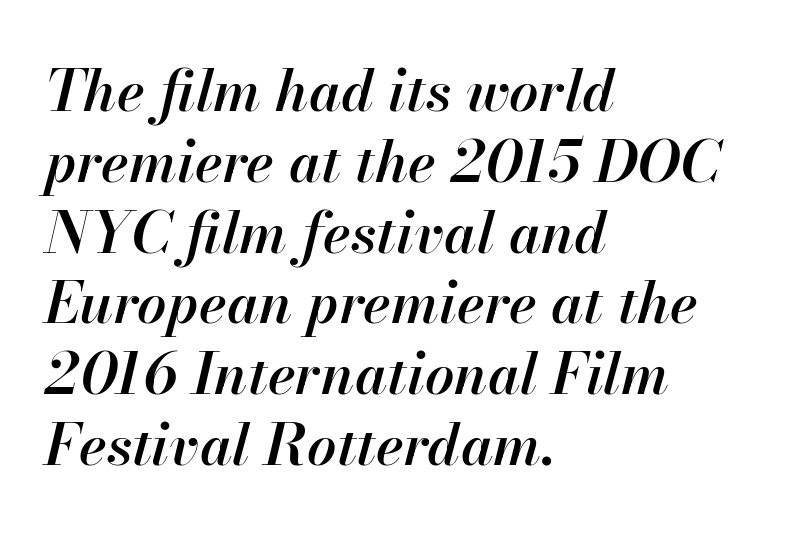
Q: Is the text bold? A: Semi-bold.
Q: Is the text italic (slanted)? A: Yes, it leans right by about 13 degrees.
Q: Is the text underlined? A: No.
Q: How is the paragraph aligned? A: Left-aligned.
Q: Is the spacing between letters normal or unusually wide? A: Normal.
Q: Width (condensed, normal, or wide)? A: Normal.
Q: Stroke contrast? A: High.
Q: x-height? A: Small.
Q: Monospaced? A: No.
